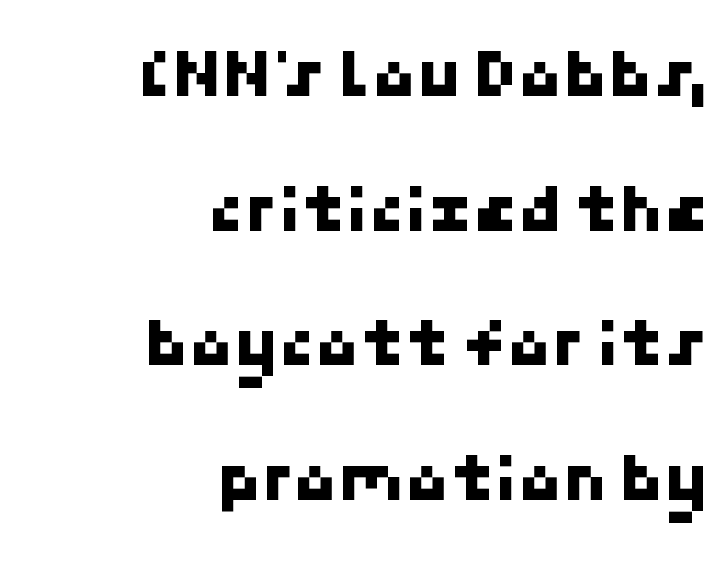
Q: Is the typeface a serif or a sans-serif typeface? A: Sans-serif.
Q: Is the text underlined? A: No.
Q: How is the paragraph aligned? A: Right-aligned.
Q: Is the spacing between letters normal or unusually wide? A: Normal.
Q: Width (condensed, normal, or wide)? A: Normal.
Q: Stroke contrast? A: Low.
Q: x-height? A: Medium.
